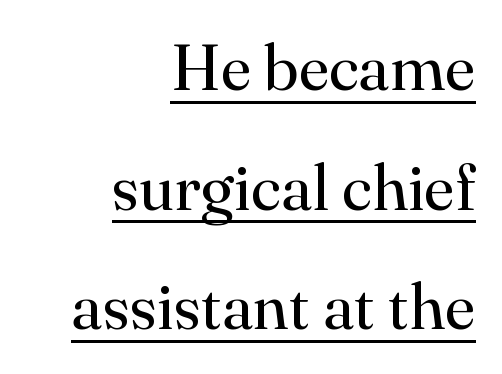
Standard letterfit; no display-style spreading of the glyphs. Old-style or modern, the face here clearly has serifs. Weight: in the light-to-regular range. Beneath each row of characters lies a ruled line.
